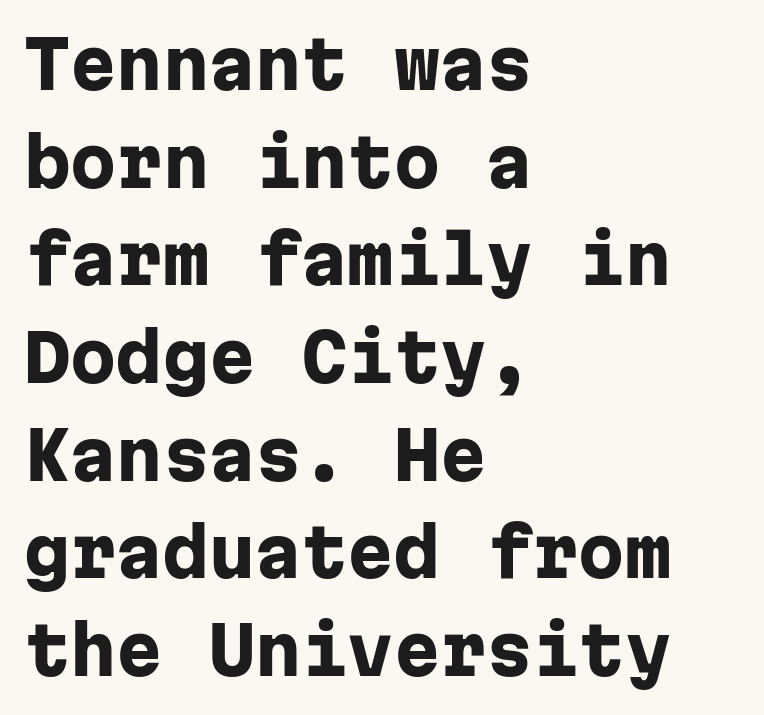
Letterform terminals end flat and unadorned throughout the passage. Note the uniform advance width — an 'i' takes as much space as an 'm'. Layout note: lines flush left. The passage shown is not underscored anywhere. This is heavy type, rendered in bold. Observe the ordinary spacing: letters are neighbours, not strangers.
